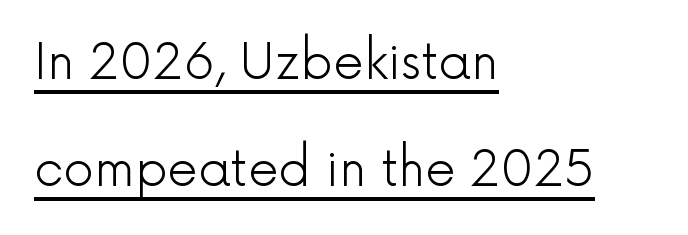
Q: Is the text bold? A: No.
Q: Is the text italic (slanted)? A: No, it is upright.
Q: Is the typeface a serif or a sans-serif typeface? A: Sans-serif.
Q: Is the text underlined? A: Yes.
Q: How is the paragraph aligned? A: Left-aligned.
Q: Is the spacing between letters normal or unusually wide? A: Normal.
Q: Is the spacing between lines tight, normal or loose? A: Loose.
Q: Width (condensed, normal, or wide)? A: Normal.
Q: x-height? A: Medium.
Q: Monospaced? A: No.
